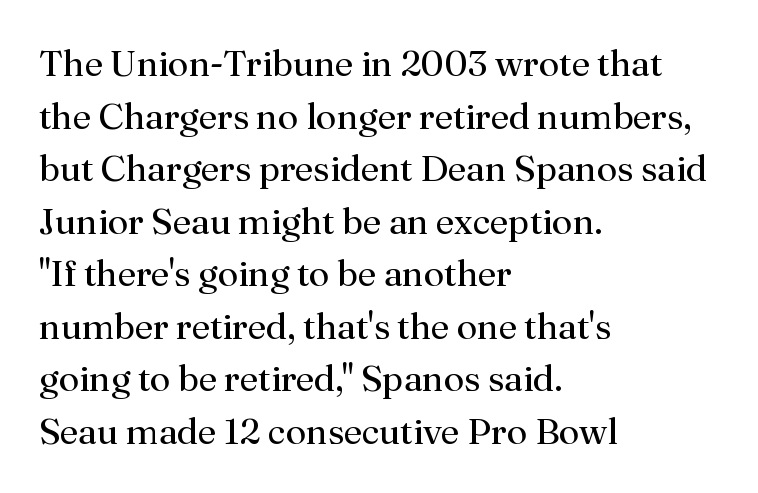
The image shows 37 px regular-weight serif type, upright; set left-aligned, normal line spacing (1.42x), normal letter spacing, not underlined; medium stroke contrast and a small x-height.
